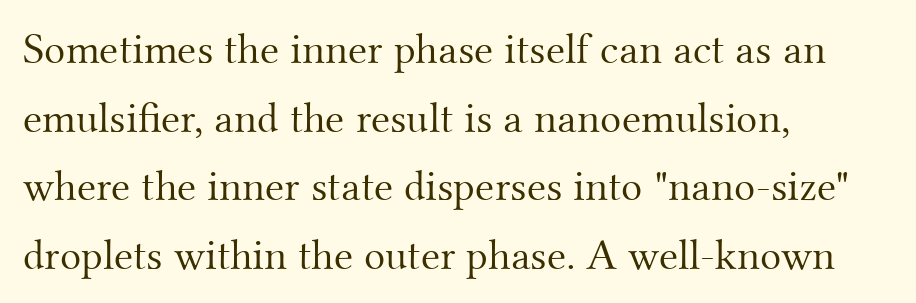
Q: Is the text bold? A: No.
Q: Is the text italic (slanted)? A: No, it is upright.
Q: Is the typeface a serif or a sans-serif typeface? A: Serif.
Q: Is the text underlined? A: No.
Q: How is the paragraph aligned? A: Left-aligned.
Q: Is the spacing between letters normal or unusually wide? A: Normal.
Q: Is the spacing between lines tight, normal or loose? A: Normal.
Q: Width (condensed, normal, or wide)? A: Normal.
Q: Stroke contrast? A: Medium.
Q: x-height? A: Small.
Q: Monospaced? A: No.
